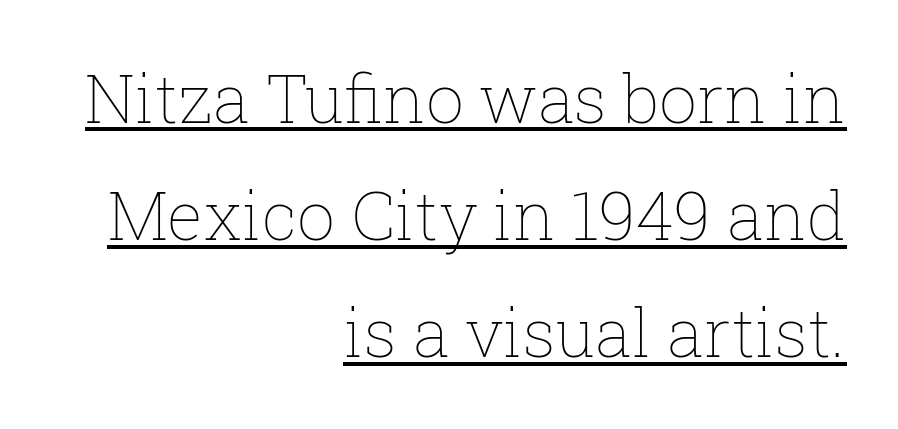
{"italic": "no", "bold": "no", "weight": "thin", "width": "normal", "stroke_contrast": "low", "x_height": "medium", "monospaced": "no", "underline": "yes", "align": "right", "line_spacing_ratio": 1.75, "letter_spacing": "normal", "letter_spacing_em": 0.0, "glyph_px": 67}
